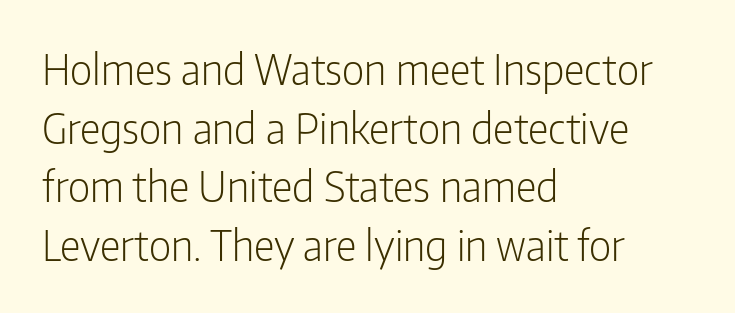
{"serif": "no", "italic": "no", "bold": "no", "weight": "light", "width": "condensed", "stroke_contrast": "low", "x_height": "medium", "monospaced": "no", "underline": "no", "align": "left", "line_spacing": "normal", "line_spacing_ratio": 1.43, "letter_spacing": "normal", "letter_spacing_em": 0.0, "glyph_px": 41}
